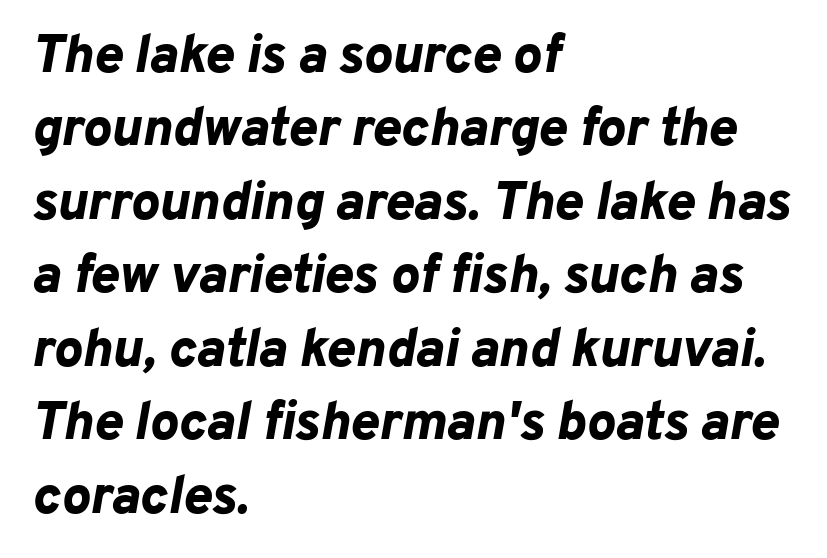
{"italic": "yes", "lean": "right", "slant_degrees": 10, "bold": "yes", "weight": "bold", "width": "normal", "stroke_contrast": "low", "x_height": "medium", "monospaced": "no", "underline": "no", "align": "left", "line_spacing": "normal", "line_spacing_ratio": 1.36, "letter_spacing": "normal", "letter_spacing_em": 0.0, "glyph_px": 54}
